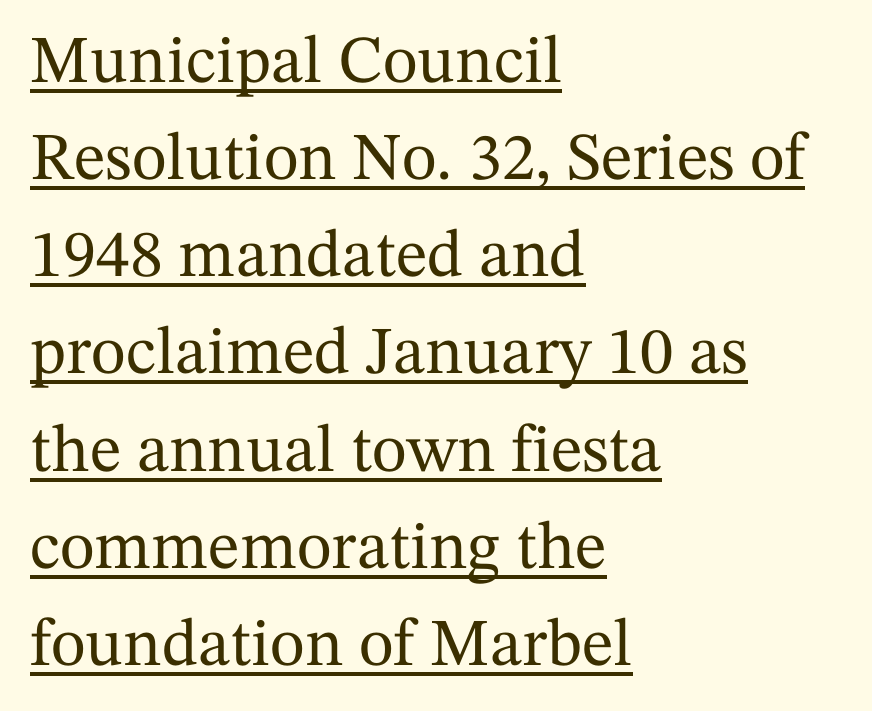
Q: Is the text italic (slanted)? A: No, it is upright.
Q: Is the typeface a serif or a sans-serif typeface? A: Serif.
Q: Is the text underlined? A: Yes.
Q: How is the paragraph aligned? A: Left-aligned.
Q: Is the spacing between letters normal or unusually wide? A: Normal.
Q: Is the spacing between lines tight, normal or loose? A: Normal.
Q: Width (condensed, normal, or wide)? A: Normal.
Q: Stroke contrast? A: Medium.
Q: x-height? A: Medium.
Q: Monospaced? A: No.
